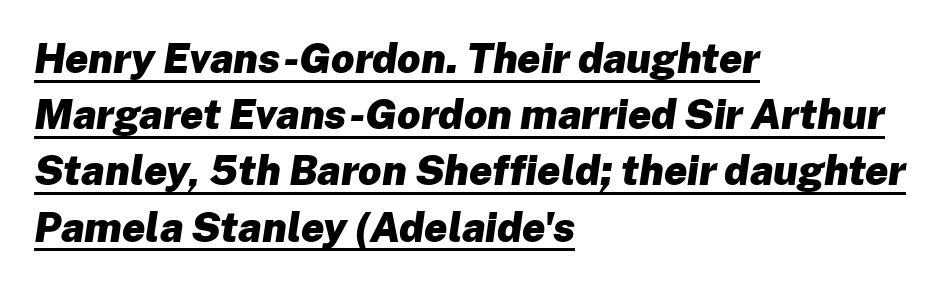
{"italic": "yes", "lean": "right", "slant_degrees": 8, "bold": "yes", "weight": "heavy", "width": "normal", "stroke_contrast": "low", "x_height": "medium", "monospaced": "no", "underline": "yes", "align": "left", "line_spacing": "normal", "line_spacing_ratio": 1.37, "letter_spacing": "normal", "letter_spacing_em": 0.0, "glyph_px": 41}
